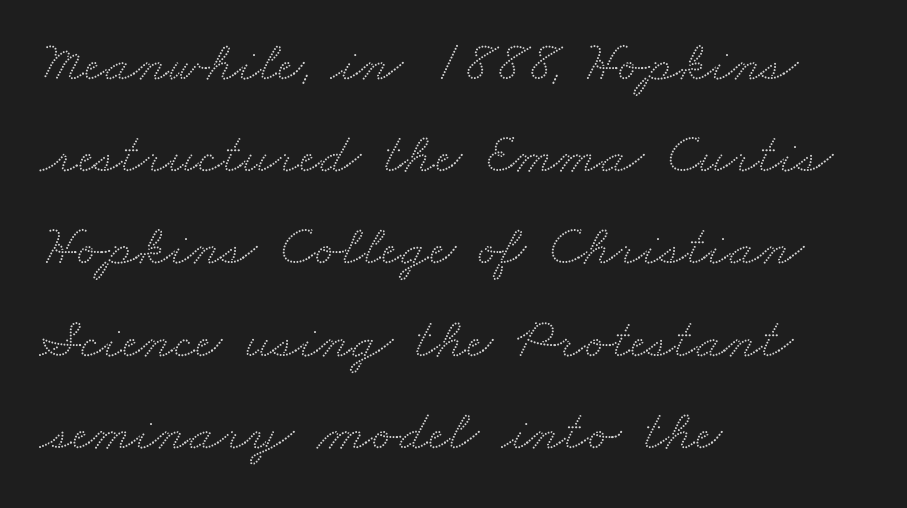
Caption: multi-line text, flush left, ragged right. There is no visible air inserted between adjacent glyphs. In terms of leading, this rendering sits right in the middle. This sample uses a serif face. Bare-footed words on every line.
